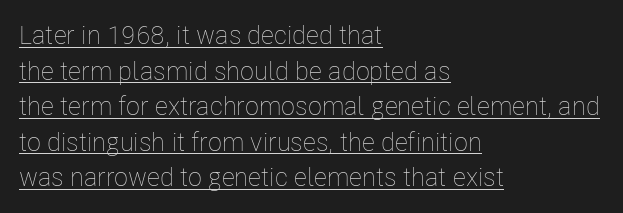
The image shows 26 px text type, upright; set left-aligned, normal line spacing (1.37x), normal letter spacing, underlined.
